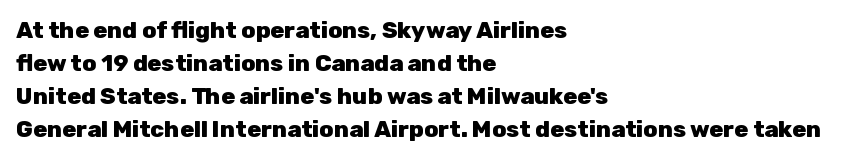
{"italic": "no", "bold": "yes", "underline": "no", "align": "left", "line_spacing": "normal", "line_spacing_ratio": 1.44, "letter_spacing": "normal", "letter_spacing_em": 0.0, "glyph_px": 23}
